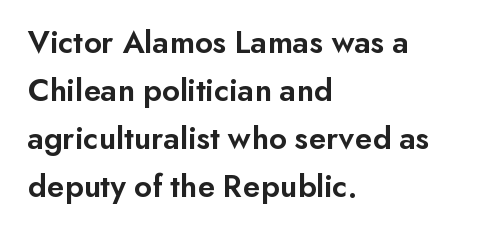
You can tell from the bare stems that sans-serif type was used. Proportional: the letters do not fall into vertical columns. Leftover space on each line is placed entirely after the last word. What's the leading like? Ordinary, nothing unusual. Does extra space separate the letters? No, they use regular spacing.
